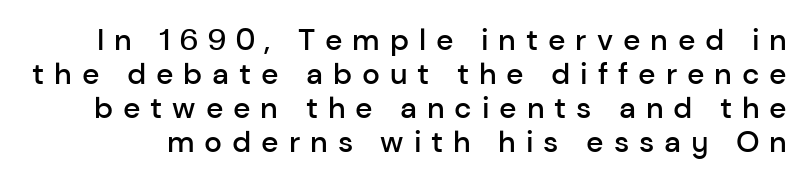
Do the characters align in a grid? No, the font is proportional. Firm but not heavy-handed strokes: this text is semibold. Glyph-to-glyph distance is far greater than everyday printed text. Leading: reduced. Check the space under the baseline: it is left empty. The letters carry no serifs — their stems end cleanly without finishing strokes.
